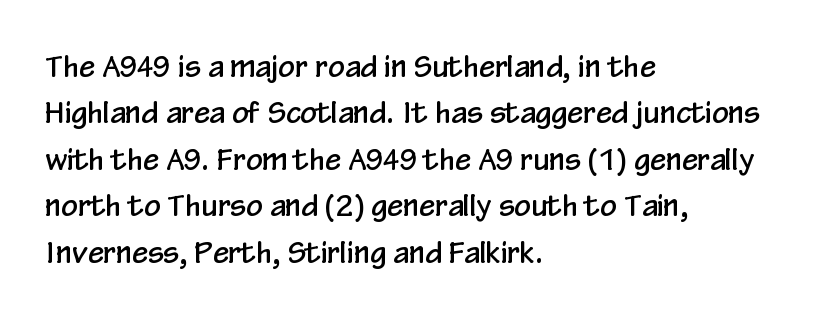
The image shows 29 px condensed sans-serif type, upright; set left-aligned, normal line spacing (1.6x), normal letter spacing, not underlined; low stroke contrast and a medium x-height.
